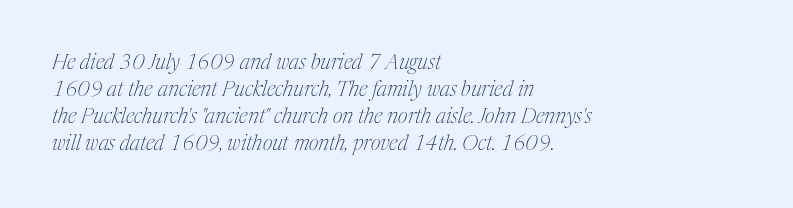
Letters have the restrained weight of plain body copy at most. A typesetter would call this leading conventional body-copy spacing. These lines stack with their left ends in a neat column. Caption: standard tracking, unaltered. Underline: absent. It's the slanting kind of type.
